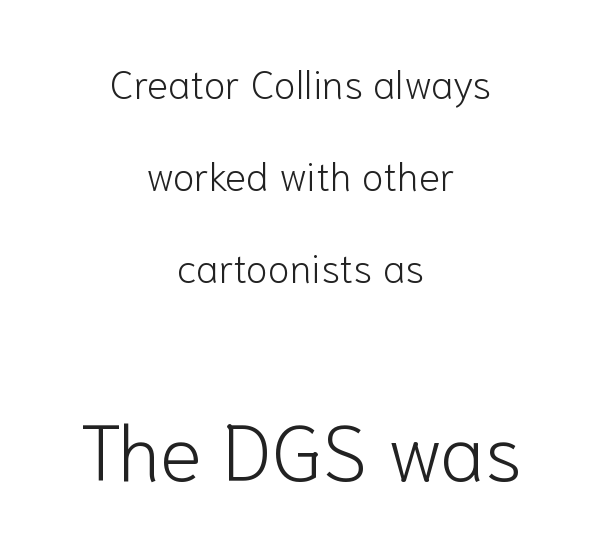
{"serif": "no", "italic": "no", "bold": "no", "weight": "light", "width": "normal", "stroke_contrast": "low", "x_height": "medium", "monospaced": "no", "underline": "no", "align": "center", "line_spacing": "loose", "line_spacing_ratio": 2.3, "letter_spacing": "normal", "letter_spacing_em": 0.0, "larger_block": "second", "size_ratio": 1.98, "glyph_px": 79}
